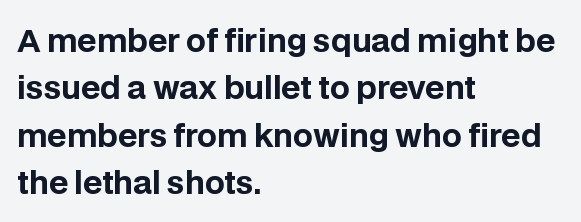
The image shows 31 px bold sans-serif type, upright; set left-aligned, normal line spacing (1.53x), normal letter spacing, not underlined; low stroke contrast and a large x-height.
